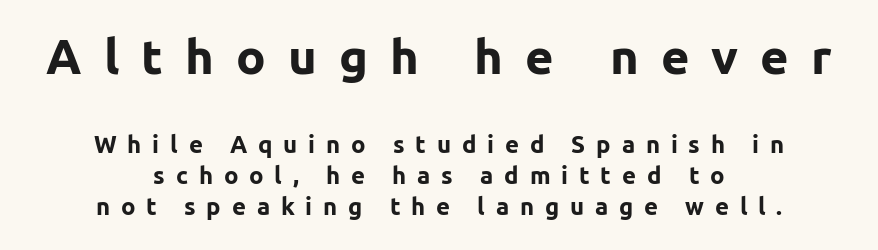
The image shows 49 px bold sans-serif type, upright; set centered, normal line spacing (1.3x), unusually wide letter spacing (+0.45 em), not underlined; the first (top) block is 2.04x larger; low stroke contrast and a medium x-height.
